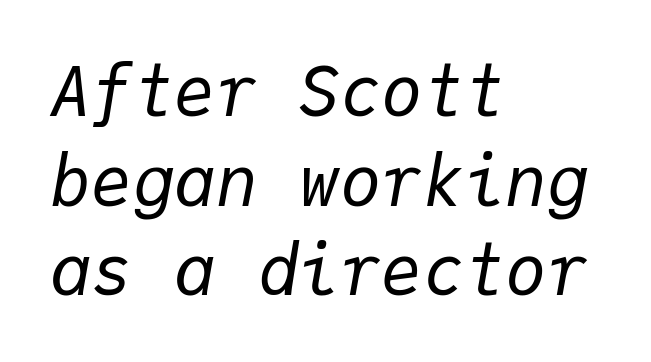
Inter-character spacing is left at the font's built-in metrics. Normally led — the rows are evenly, conventionally spaced. Nothing heavy about these letters — not bold at all. These lines are rendered in a fixed-pitch font. These lines stack with their left ends in a neat column.
